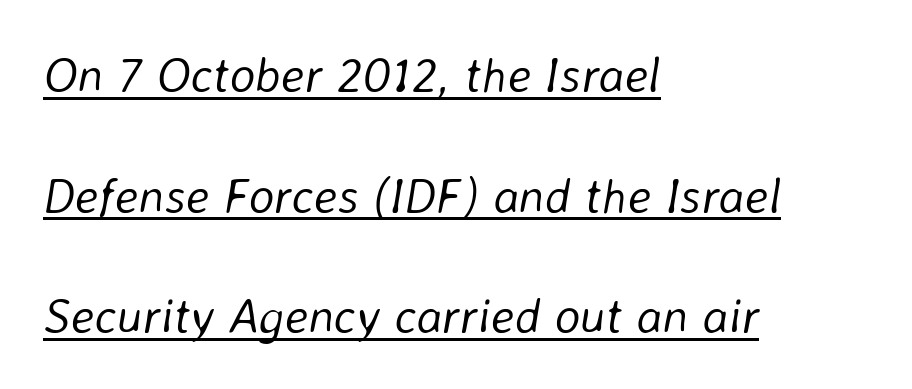
Q: Is the text bold? A: No.
Q: Is the text italic (slanted)? A: Yes, it leans right by about 8 degrees.
Q: Is the text underlined? A: Yes.
Q: How is the paragraph aligned? A: Left-aligned.
Q: Is the spacing between letters normal or unusually wide? A: Normal.
Q: Is the spacing between lines tight, normal or loose? A: Loose.
Q: Width (condensed, normal, or wide)? A: Normal.
Q: Stroke contrast? A: Low.
Q: x-height? A: Medium.
Q: Monospaced? A: No.
